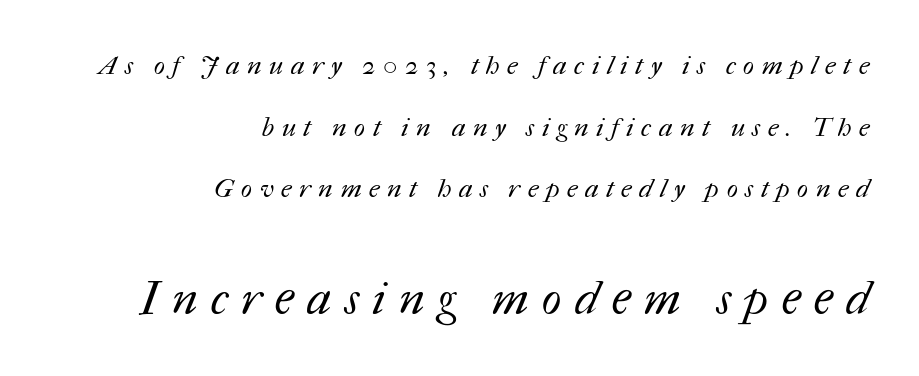
The image shows 46 px regular-weight type; set right-aligned, loose line spacing (2.37x), unusually wide letter spacing (+0.29 em), not underlined; the second (bottom) block is 1.77x larger; medium stroke contrast and a medium x-height.
